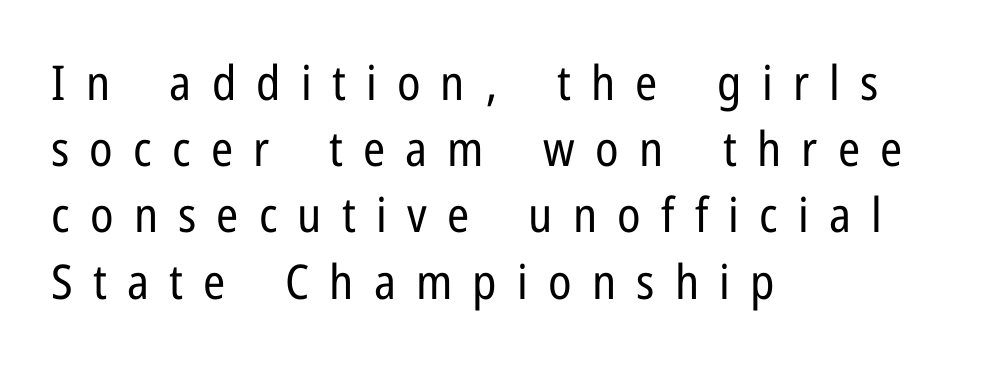
Line starts are locked; line ends wander. Weight: in the light-to-regular range. Letters rest on an invisible, unmarked baseline. Varying glyph widths throughout — classic text-font behaviour. These lines were composed using upright roman letters.
